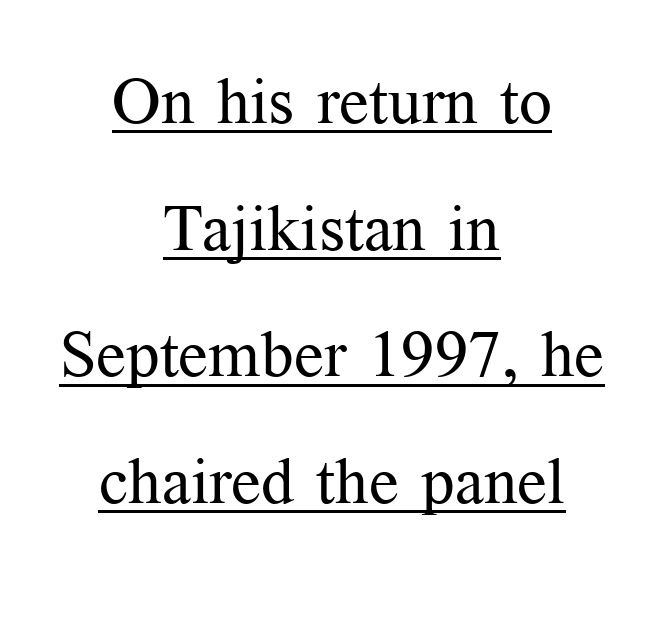
The image shows 65 px regular-weight serif type, upright; set centered, loose line spacing (1.95x), normal letter spacing, underlined; medium stroke contrast and a medium x-height.
